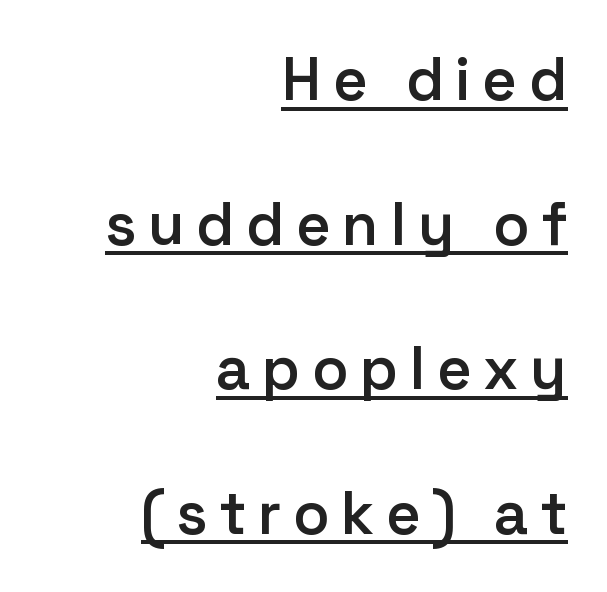
Q: Is the text bold? A: Semi-bold.
Q: Is the text italic (slanted)? A: No, it is upright.
Q: Is the typeface a serif or a sans-serif typeface? A: Sans-serif.
Q: Is the text underlined? A: Yes.
Q: How is the paragraph aligned? A: Right-aligned.
Q: Is the spacing between lines tight, normal or loose? A: Loose.
Q: Width (condensed, normal, or wide)? A: Normal.
Q: Stroke contrast? A: Low.
Q: x-height? A: Medium.
Q: Monospaced? A: No.
